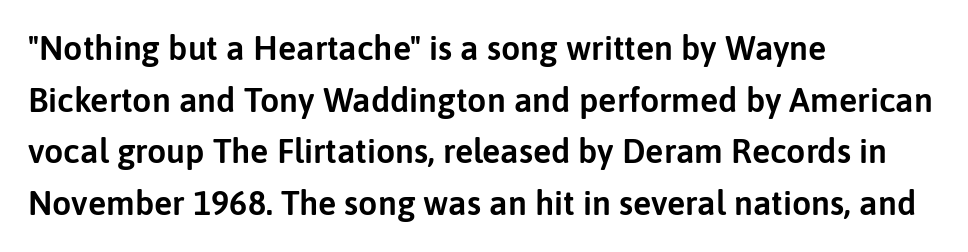
The image shows 34 px sans-serif type, upright; set left-aligned, normal line spacing (1.52x), normal letter spacing, not underlined; low stroke contrast and a medium x-height.
